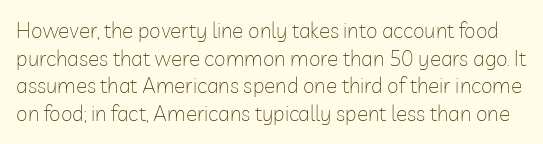
One glance says typical: line gaps are just what's usual. Do the letters lean? They stand straight. A typesetter would call this zero additional tracking. A light-to-regular cut is what we see here.
